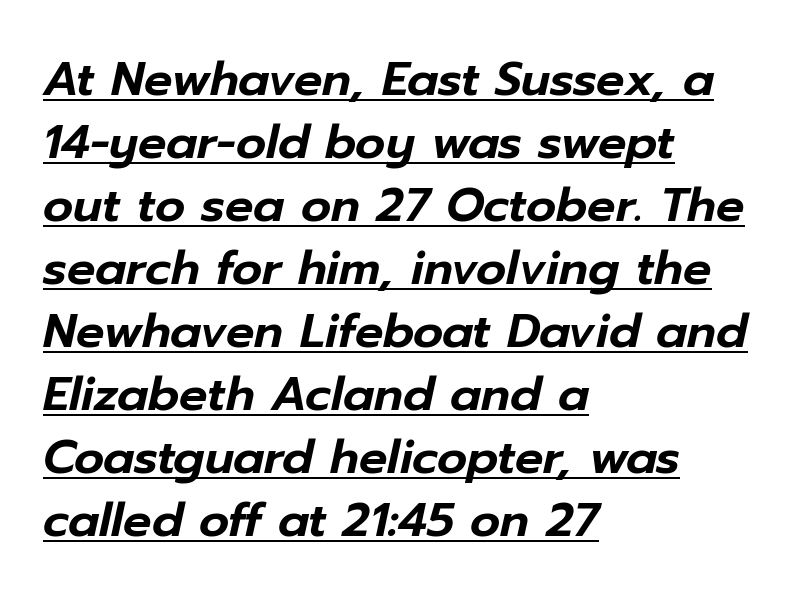
The image shows 47 px text type, italic (leaning right); set left-aligned, normal line spacing (1.34x), normal letter spacing, underlined; low stroke contrast and a medium x-height.
